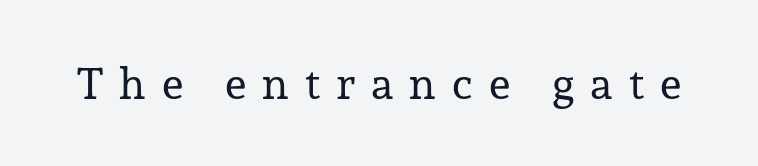
The image shows 44 px regular-weight serif type, upright; set unusually wide letter spacing (+0.37 em), not underlined; low stroke contrast and a medium x-height.
